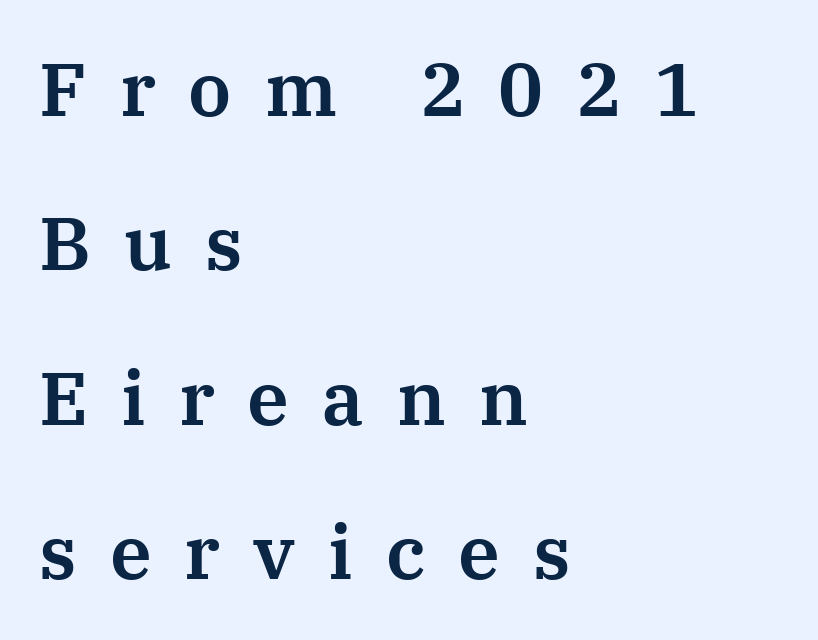
Honestly, the rows look like they've been pulled way apart. Do the letters lean? They stand straight. Unmarked baselines from the first word to the last. Caption: multi-line text, flush left, ragged right.
